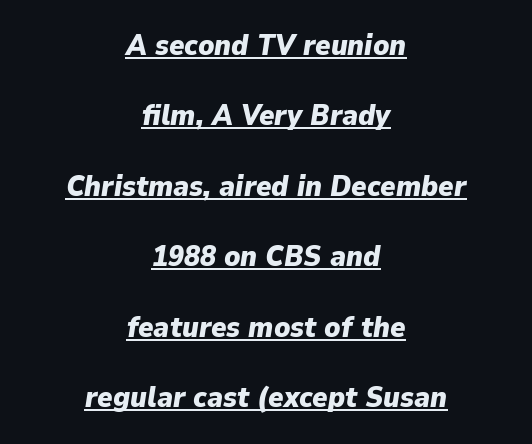
The image shows 29 px heavy type, italic (leaning right); set centered, loose line spacing (2.43x), normal letter spacing, underlined; low stroke contrast and a medium x-height.
